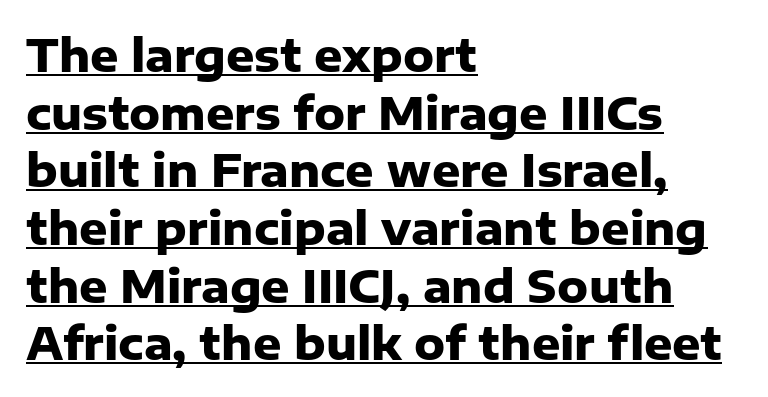
{"serif": "no", "italic": "no", "bold": "yes", "weight": "heavy", "width": "normal", "stroke_contrast": "low", "x_height": "medium", "monospaced": "no", "underline": "yes", "align": "left", "line_spacing": "normal", "line_spacing_ratio": 1.31, "letter_spacing": "normal", "letter_spacing_em": 0.0, "glyph_px": 44}
